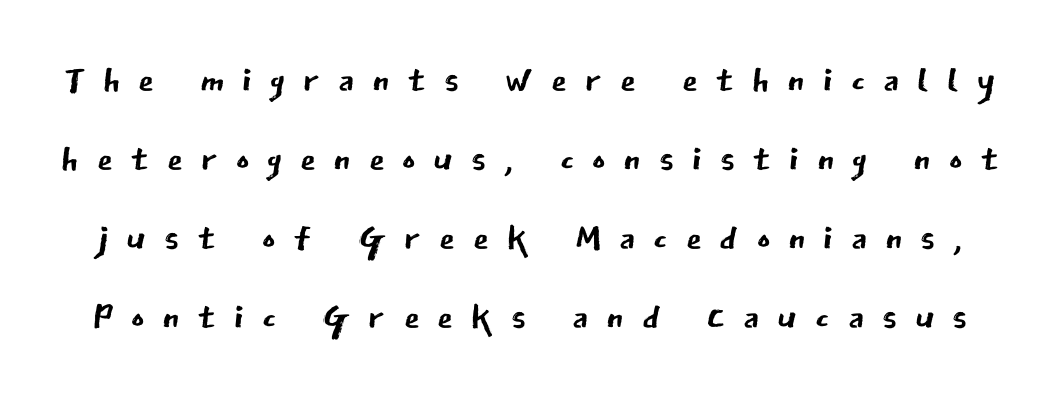
Q: Is the text bold? A: No.
Q: Is the text italic (slanted)? A: No, it is upright.
Q: Is the typeface a serif or a sans-serif typeface? A: Sans-serif.
Q: Is the text underlined? A: No.
Q: Is the spacing between letters normal or unusually wide? A: Unusually wide.
Q: Is the spacing between lines tight, normal or loose? A: Normal.
Q: Width (condensed, normal, or wide)? A: Normal.
Q: Stroke contrast? A: Low.
Q: x-height? A: Medium.
Q: Monospaced? A: No.
